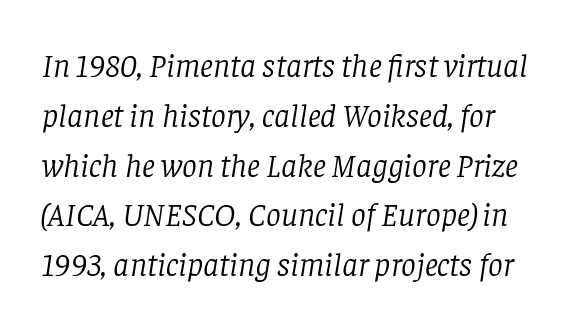
This sample has the flowing, uneven cadence of proportional lettering. The typeface has the unassuming heft of standard copy or less. Plain, unruled lines of type. Compared with typical paragraphs, the rows here are spaced about the same.
